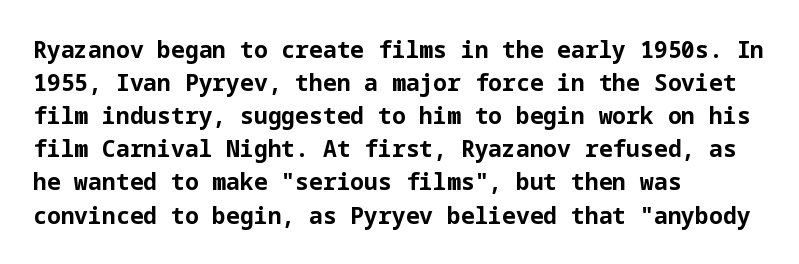
This sample keeps an unexceptional amount of space between lines. Strokes here are thick enough to call this a true bold. A student would call this left alignment; a typographer would say flush left, rag right. You can tell it's not italic because the verticals are truly vertical.
